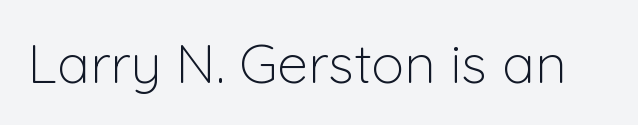
Think of a printed novel: that variable character pitch is what you see here. The typesetting does not lean heavy: it is not bold. A sans-serif font was chosen for this passage. Rendered with straight, roman letterforms. Caption: standard tracking, unaltered.
